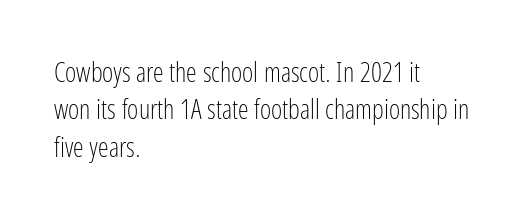
{"italic": "no", "bold": "no", "underline": "no", "align": "left", "line_spacing": "normal", "line_spacing_ratio": 1.38, "letter_spacing": "normal", "letter_spacing_em": 0.0, "glyph_px": 27}
